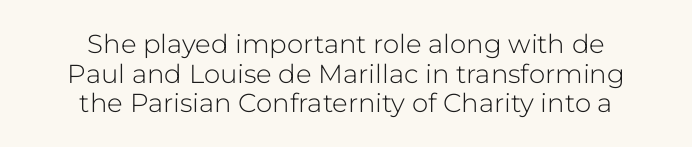
Q: Is the text bold? A: No.
Q: Is the text italic (slanted)? A: No, it is upright.
Q: Is the text underlined? A: No.
Q: How is the paragraph aligned? A: Centered.
Q: Is the spacing between letters normal or unusually wide? A: Normal.
Q: Is the spacing between lines tight, normal or loose? A: Tight.
